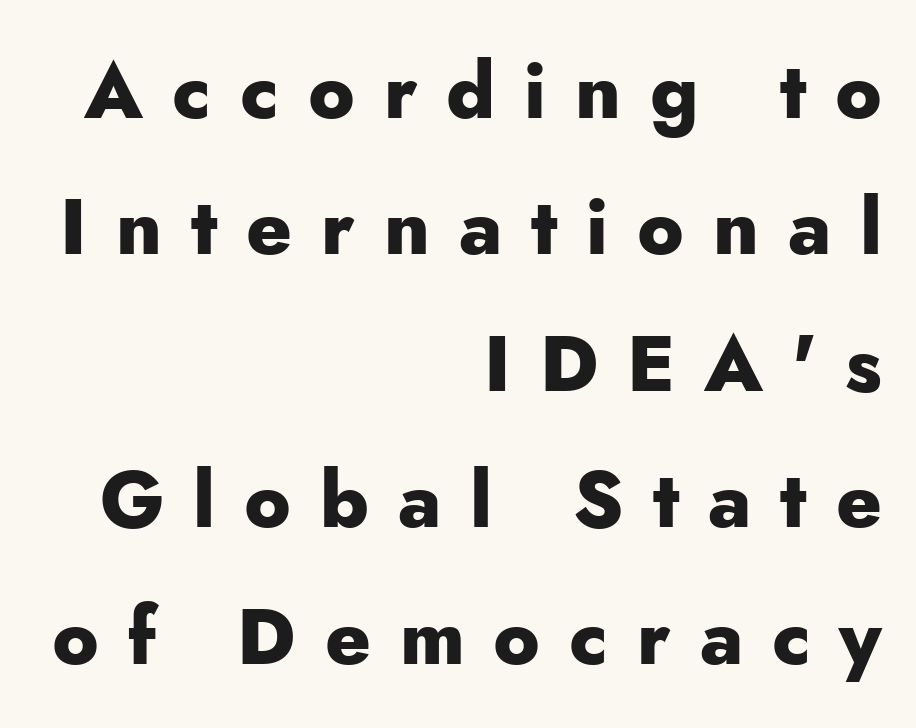
The image shows 78 px heavy sans-serif type, upright; set right-aligned, line spacing 1.75x, unusually wide letter spacing (+0.37 em), not underlined; low stroke contrast and a small x-height.
